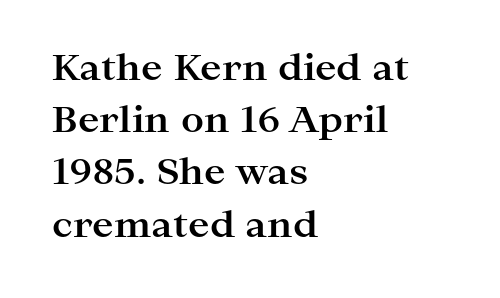
Q: Is the text bold? A: Yes.
Q: Is the text italic (slanted)? A: No, it is upright.
Q: Is the typeface a serif or a sans-serif typeface? A: Serif.
Q: Is the text underlined? A: No.
Q: How is the paragraph aligned? A: Left-aligned.
Q: Is the spacing between letters normal or unusually wide? A: Normal.
Q: Is the spacing between lines tight, normal or loose? A: Normal.
Q: Width (condensed, normal, or wide)? A: Wide.
Q: Stroke contrast? A: High.
Q: x-height? A: Medium.
Q: Monospaced? A: No.
